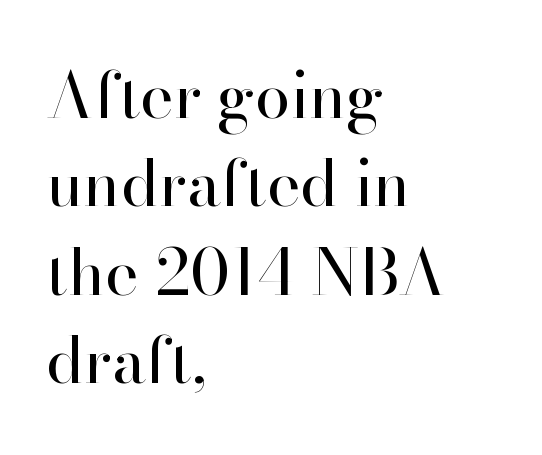
The image shows 64 px regular-weight serif type, upright; set left-aligned, normal line spacing (1.38x), normal letter spacing, not underlined; high stroke contrast and a small x-height.
